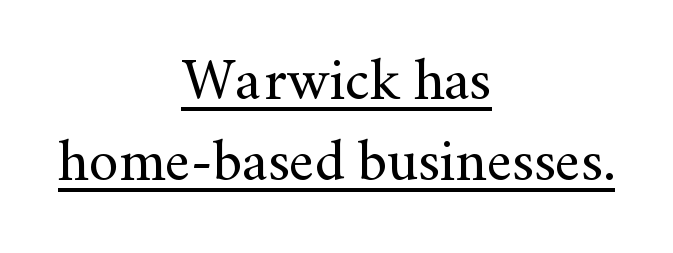
{"serif": "yes", "italic": "no", "bold": "no", "weight": "regular", "width": "normal", "stroke_contrast": "medium", "x_height": "small", "monospaced": "no", "underline": "yes", "align": "center", "line_spacing": "normal", "line_spacing_ratio": 1.38, "letter_spacing": "normal", "letter_spacing_em": 0.0, "glyph_px": 59}
